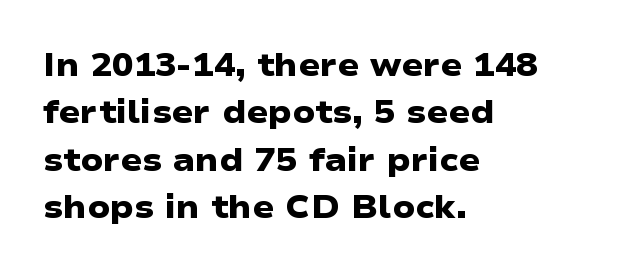
The image shows 32 px heavy, wide sans-serif type; set left-aligned, normal line spacing (1.48x), normal letter spacing, not underlined; low stroke contrast and a medium x-height.
